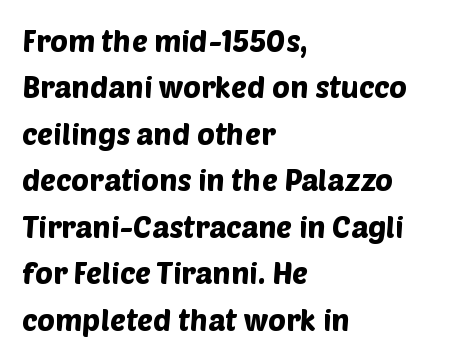
Q: Is the typeface a serif or a sans-serif typeface? A: Sans-serif.
Q: Is the text underlined? A: No.
Q: How is the paragraph aligned? A: Left-aligned.
Q: Is the spacing between letters normal or unusually wide? A: Normal.
Q: Is the spacing between lines tight, normal or loose? A: Normal.
Q: Width (condensed, normal, or wide)? A: Normal.
Q: Stroke contrast? A: Low.
Q: x-height? A: Large.
Q: Monospaced? A: No.
